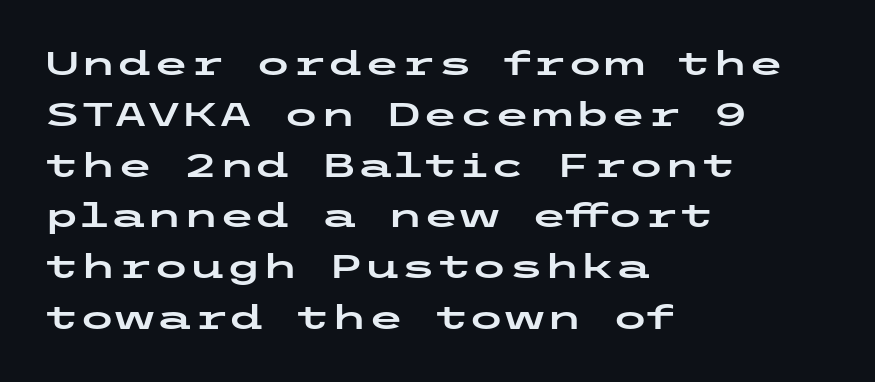
The image shows 33 px wide sans-serif type, upright; set left-aligned, normal line spacing (1.54x), normal letter spacing, not underlined; low stroke contrast and a medium x-height.
